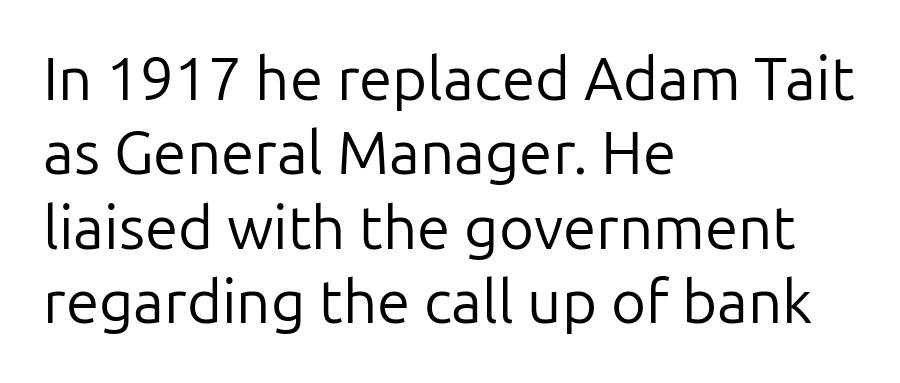
{"serif": "no", "italic": "no", "bold": "no", "weight": "regular", "width": "normal", "stroke_contrast": "low", "x_height": "medium", "monospaced": "no", "underline": "no", "align": "left", "line_spacing_ratio": 1.24, "letter_spacing": "normal", "letter_spacing_em": 0.0, "glyph_px": 60}
